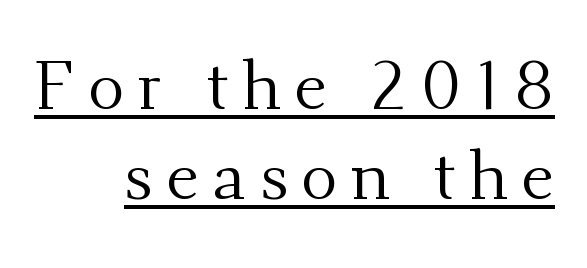
Observe the serifs anchoring each vertical stroke in this sample. Do the characters align in a grid? No, the font is proportional. If you measured baseline to baseline, you'd find a middling distance. This is not heavy type; no bold has been used. The sample's only ornament is a line tracing under the words. The paragraph has a hard right edge and a soft left edge.
